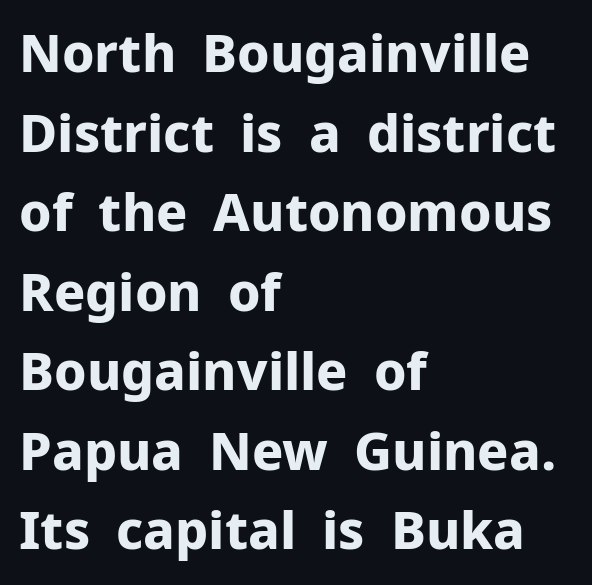
What's the leading like? Ordinary, nothing unusual. Pretty heavy lettering here — definitely bold. The glyphs in this specimen are sans serif. Nope, not italic — everything's standing straight.
